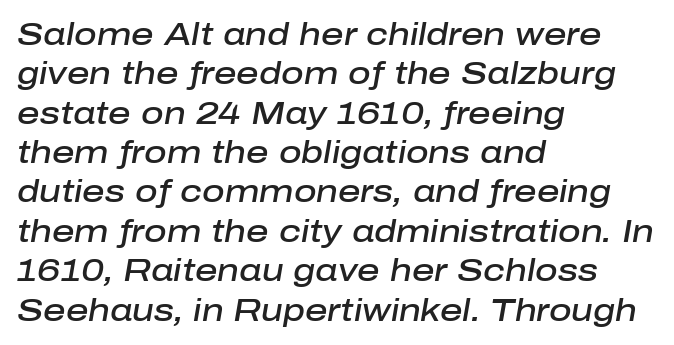
{"italic": "yes", "lean": "right", "slant_degrees": 10, "bold": "semi", "weight": "semibold", "width": "normal", "stroke_contrast": "low", "x_height": "medium", "monospaced": "no", "underline": "no", "align": "left", "line_spacing": "normal", "line_spacing_ratio": 1.27, "letter_spacing": "normal", "letter_spacing_em": 0.0, "glyph_px": 31}
